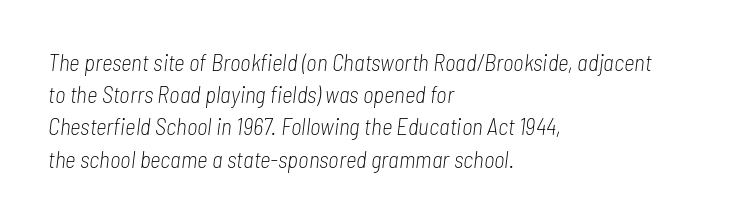
Q: Is the text bold? A: No.
Q: Is the text italic (slanted)? A: Yes, it leans right by about 7 degrees.
Q: Is the text underlined? A: No.
Q: How is the paragraph aligned? A: Left-aligned.
Q: Is the spacing between letters normal or unusually wide? A: Normal.
Q: Is the spacing between lines tight, normal or loose? A: Normal.
